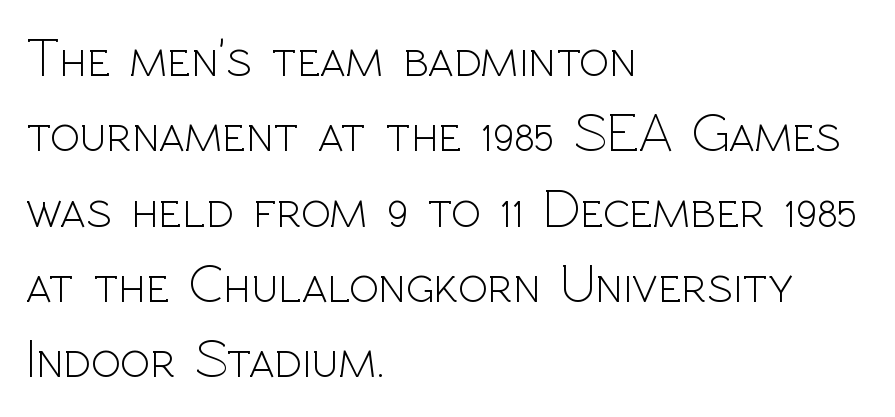
The axis of the letterforms is exactly vertical. The passage shown is typed in a proportional face where columns would drift. The text was rendered using a sans face with plain stroke endings. Characters follow at the spacing the type designer built in.
